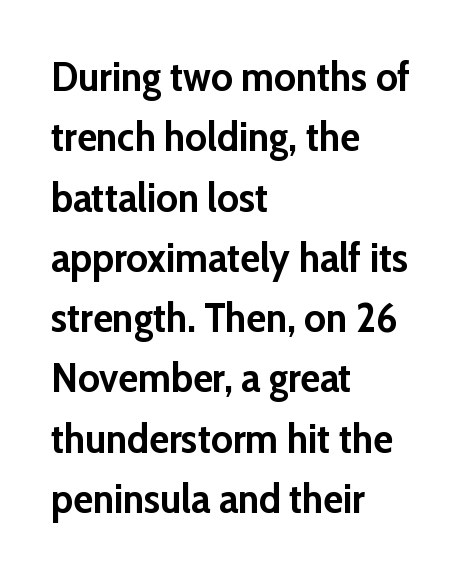
Q: Is the text bold? A: Yes.
Q: Is the text italic (slanted)? A: No, it is upright.
Q: Is the typeface a serif or a sans-serif typeface? A: Sans-serif.
Q: Is the text underlined? A: No.
Q: How is the paragraph aligned? A: Left-aligned.
Q: Is the spacing between letters normal or unusually wide? A: Normal.
Q: Is the spacing between lines tight, normal or loose? A: Normal.
Q: Width (condensed, normal, or wide)? A: Normal.
Q: Stroke contrast? A: Low.
Q: x-height? A: Medium.
Q: Monospaced? A: No.
